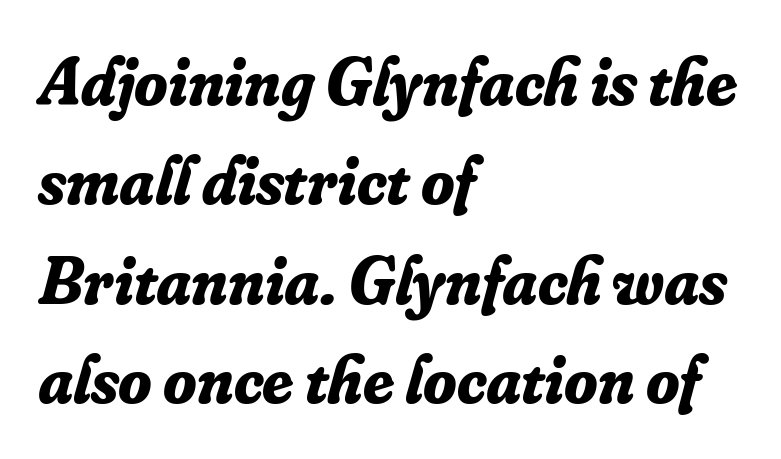
{"serif": "yes", "italic": "yes", "lean": "right", "slant_degrees": 16, "bold": "yes", "weight": "bold", "width": "normal", "stroke_contrast": "low", "x_height": "small", "monospaced": "no", "underline": "no", "align": "left", "line_spacing": "normal", "line_spacing_ratio": 1.46, "letter_spacing": "normal", "letter_spacing_em": 0.0, "glyph_px": 68}
